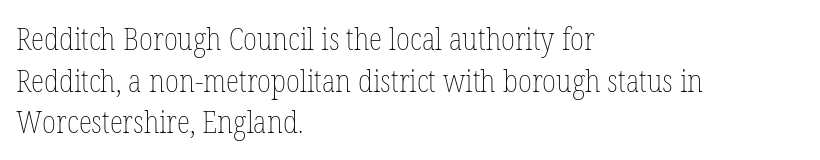
{"italic": "no", "bold": "no", "weight": "thin", "width": "condensed", "stroke_contrast": "low", "x_height": "medium", "monospaced": "no", "underline": "no", "align": "left", "line_spacing": "normal", "line_spacing_ratio": 1.34, "letter_spacing": "normal", "letter_spacing_em": 0.0, "glyph_px": 31}
